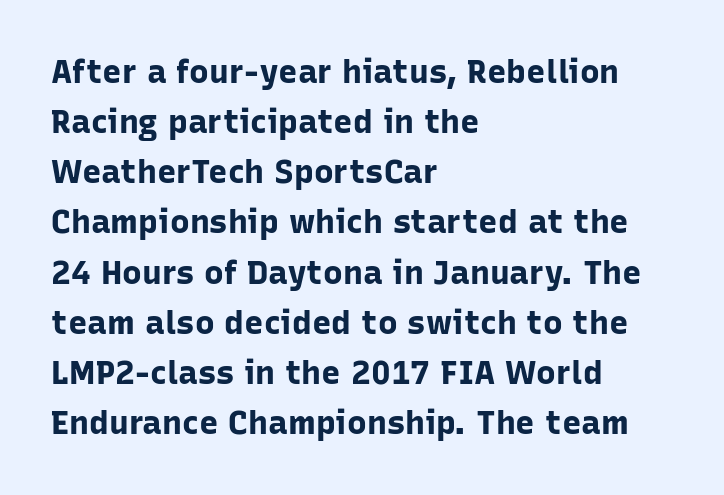
{"serif": "no", "italic": "no", "bold": "yes", "weight": "bold", "width": "normal", "stroke_contrast": "low", "x_height": "medium", "monospaced": "no", "underline": "no", "align": "left", "line_spacing": "normal", "line_spacing_ratio": 1.52, "letter_spacing": "normal", "letter_spacing_em": 0.0, "glyph_px": 33}
